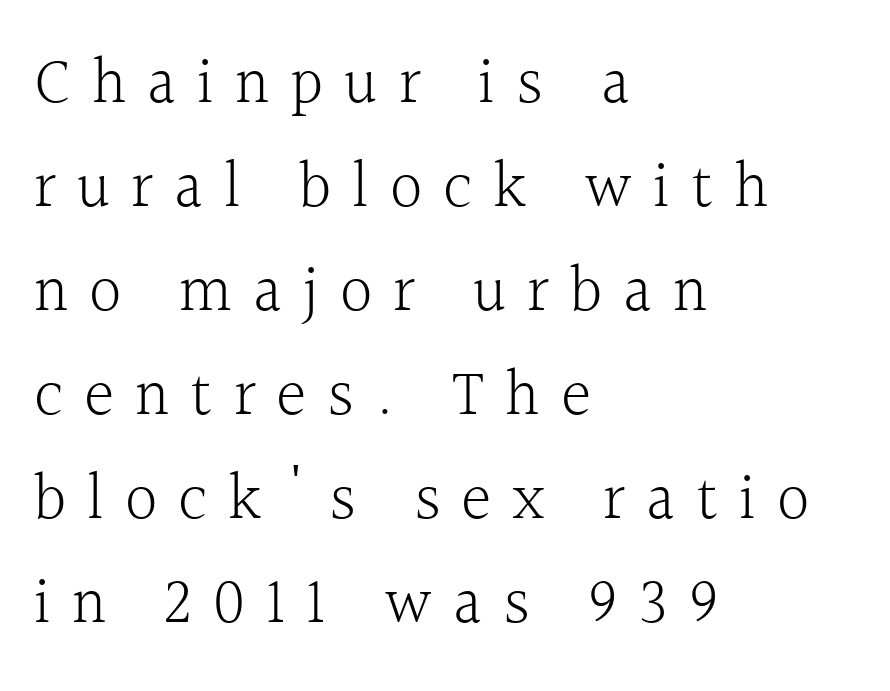
Notice how descenders clear the ascenders below comfortably — that's standard leading. The passage is arranged the way most books set body copy — flush left. This is not heavy type; no bold has been used. The passage shown is typeset with a serif family. This sample has the flowing, uneven cadence of proportional lettering.
